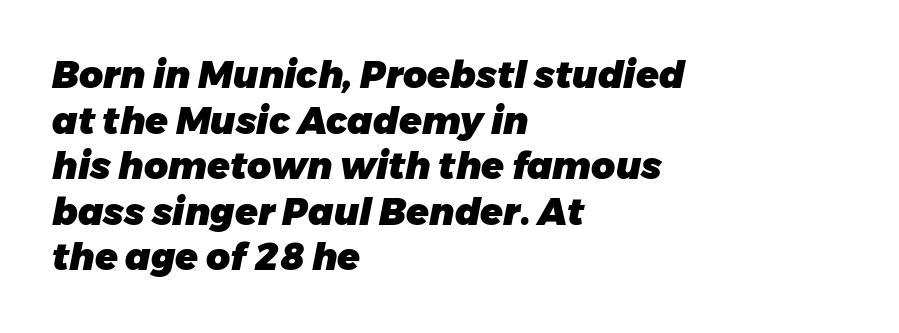
Q: Is the text bold? A: Yes.
Q: Is the text italic (slanted)? A: Yes, it leans right by about 11 degrees.
Q: Is the text underlined? A: No.
Q: How is the paragraph aligned? A: Left-aligned.
Q: Is the spacing between letters normal or unusually wide? A: Normal.
Q: Width (condensed, normal, or wide)? A: Normal.
Q: Stroke contrast? A: Low.
Q: x-height? A: Medium.
Q: Monospaced? A: No.
